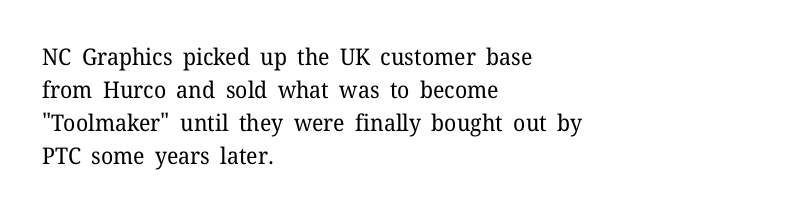
Q: Is the text bold? A: No.
Q: Is the text italic (slanted)? A: No, it is upright.
Q: Is the text underlined? A: No.
Q: How is the paragraph aligned? A: Left-aligned.
Q: Is the spacing between letters normal or unusually wide? A: Normal.
Q: Is the spacing between lines tight, normal or loose? A: Normal.
